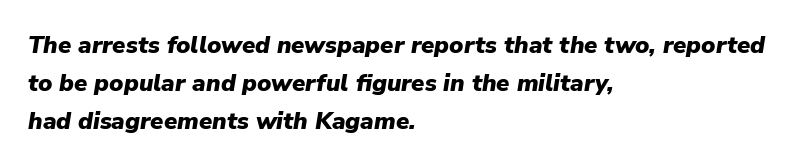
The face used here has a pronounced slope to its letters. Check under the words: just untouched page. Which margin do the lines hug? The left one — the right edge is uneven. Words appear dense and cohesive because spacing is normal. Leading matches the norm, producing a regular column.
